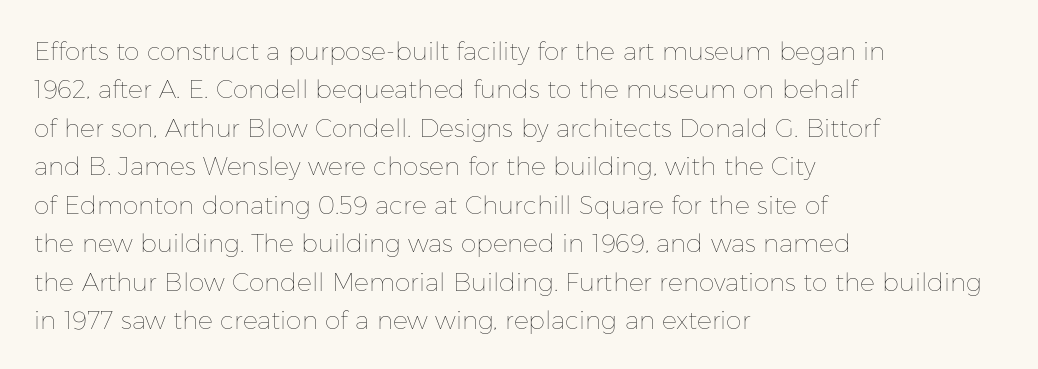
The image shows 25 px text type, upright; set left-aligned, normal line spacing (1.54x), normal letter spacing, not underlined.
